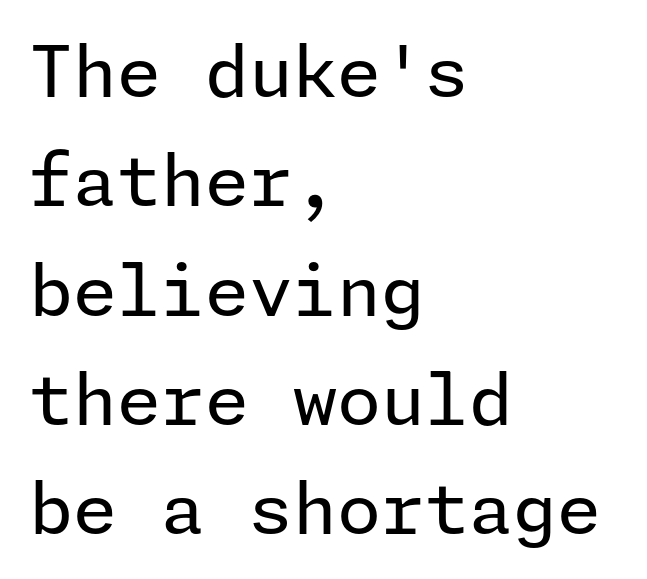
Q: Is the text bold? A: No.
Q: Is the text italic (slanted)? A: No, it is upright.
Q: Is the typeface a serif or a sans-serif typeface? A: Sans-serif.
Q: Is the text underlined? A: No.
Q: How is the paragraph aligned? A: Left-aligned.
Q: Is the spacing between letters normal or unusually wide? A: Normal.
Q: Is the spacing between lines tight, normal or loose? A: Normal.
Q: Width (condensed, normal, or wide)? A: Normal.
Q: Stroke contrast? A: Low.
Q: x-height? A: Medium.
